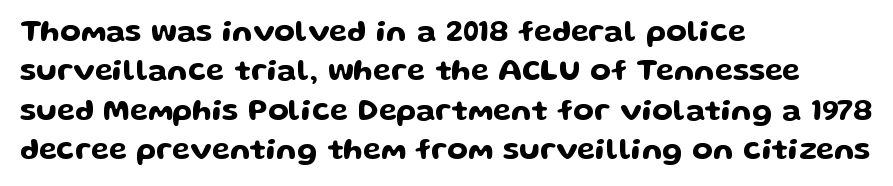
Q: Is the text italic (slanted)? A: No, it is upright.
Q: Is the typeface a serif or a sans-serif typeface? A: Sans-serif.
Q: Is the text underlined? A: No.
Q: How is the paragraph aligned? A: Left-aligned.
Q: Is the spacing between letters normal or unusually wide? A: Normal.
Q: Is the spacing between lines tight, normal or loose? A: Normal.
Q: Width (condensed, normal, or wide)? A: Wide.
Q: Stroke contrast? A: Low.
Q: x-height? A: Medium.
Q: Monospaced? A: No.
